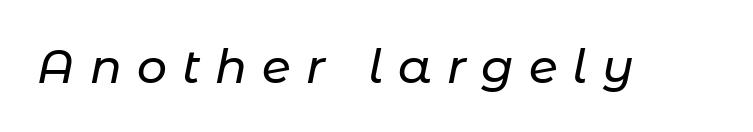
The zone under the glyphs is completely vacant. If you drew a line through each stem, it would be angled. This sample uses expanded letter spacing, leaving extra air between glyphs. Varying glyph widths throughout — classic text-font behaviour.
